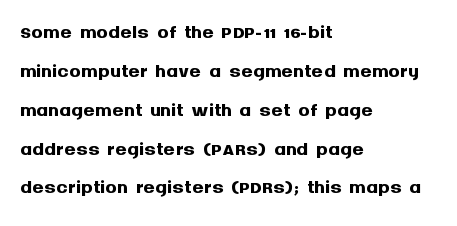
{"serif": "no", "italic": "no", "bold": "yes", "weight": "semibold", "width": "normal", "stroke_contrast": "medium", "x_height": "large", "monospaced": "no", "underline": "no", "align": "left", "line_spacing": "normal", "line_spacing_ratio": 1.34, "letter_spacing": "normal", "letter_spacing_em": 0.0, "glyph_px": 29}
